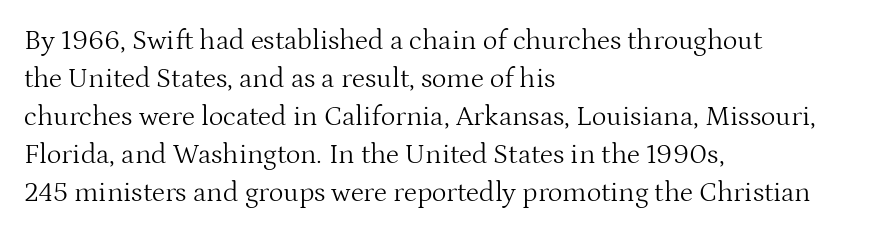
The image shows 28 px light serif type, upright; set left-aligned, normal line spacing (1.36x), normal letter spacing, not underlined; medium stroke contrast and a medium x-height.
